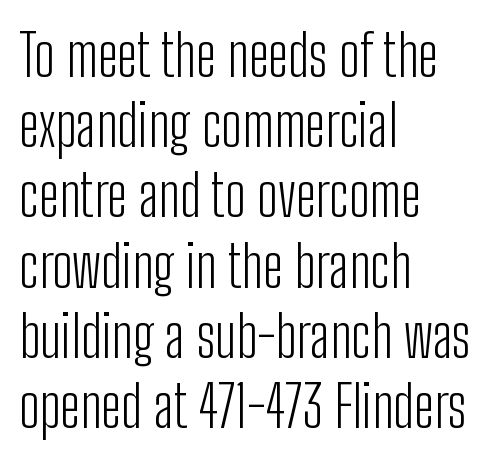
The image shows 58 px light, condensed sans-serif type, upright; set left-aligned, line spacing 1.21x, normal letter spacing, not underlined; low stroke contrast and a medium x-height.
